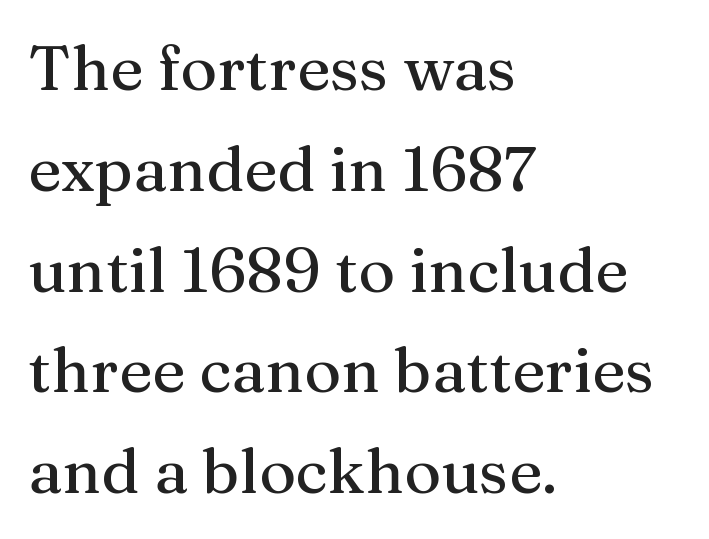
A student would call this left alignment; a typographer would say flush left, rag right. The gap between lines stays unmarked. The rendering uses natural spacing where letterforms have individual widths. The rendering keeps characters at their native spacing. The passage shown stacks its lines at a standard gap.
